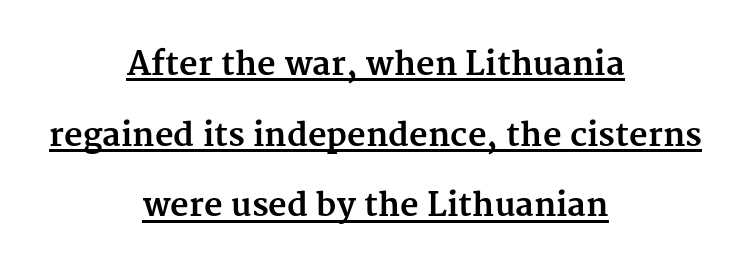
Q: Is the text bold? A: Yes.
Q: Is the text italic (slanted)? A: No, it is upright.
Q: Is the typeface a serif or a sans-serif typeface? A: Serif.
Q: Is the text underlined? A: Yes.
Q: How is the paragraph aligned? A: Centered.
Q: Is the spacing between letters normal or unusually wide? A: Normal.
Q: Is the spacing between lines tight, normal or loose? A: Loose.
Q: Width (condensed, normal, or wide)? A: Normal.
Q: Stroke contrast? A: Medium.
Q: x-height? A: Medium.
Q: Monospaced? A: No.
